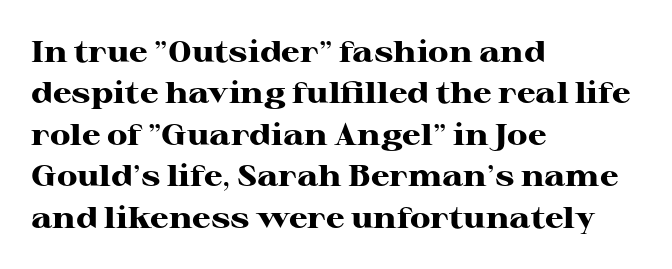
{"serif": "yes", "italic": "no", "bold": "yes", "weight": "heavy", "width": "wide", "stroke_contrast": "high", "x_height": "medium", "monospaced": "no", "underline": "no", "align": "left", "line_spacing": "normal", "line_spacing_ratio": 1.38, "letter_spacing": "normal", "letter_spacing_em": 0.0, "glyph_px": 30}
